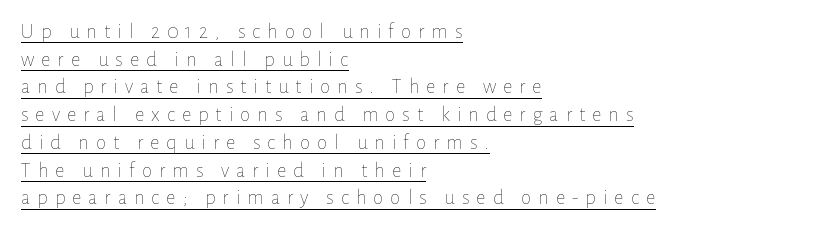
The image shows 21 px text type, upright; set left-aligned, normal line spacing (1.32x), unusually wide letter spacing (+0.33 em), underlined.
